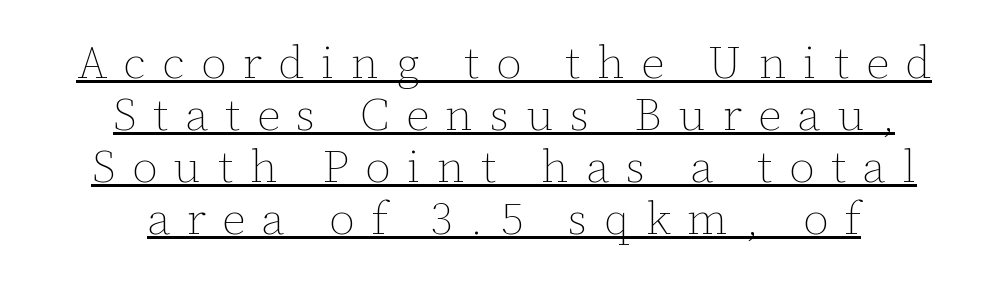
The image shows 46 px thin type, upright; set centered, tight line spacing (1.13x), unusually wide letter spacing (+0.36 em), underlined; low stroke contrast and a medium x-height.
